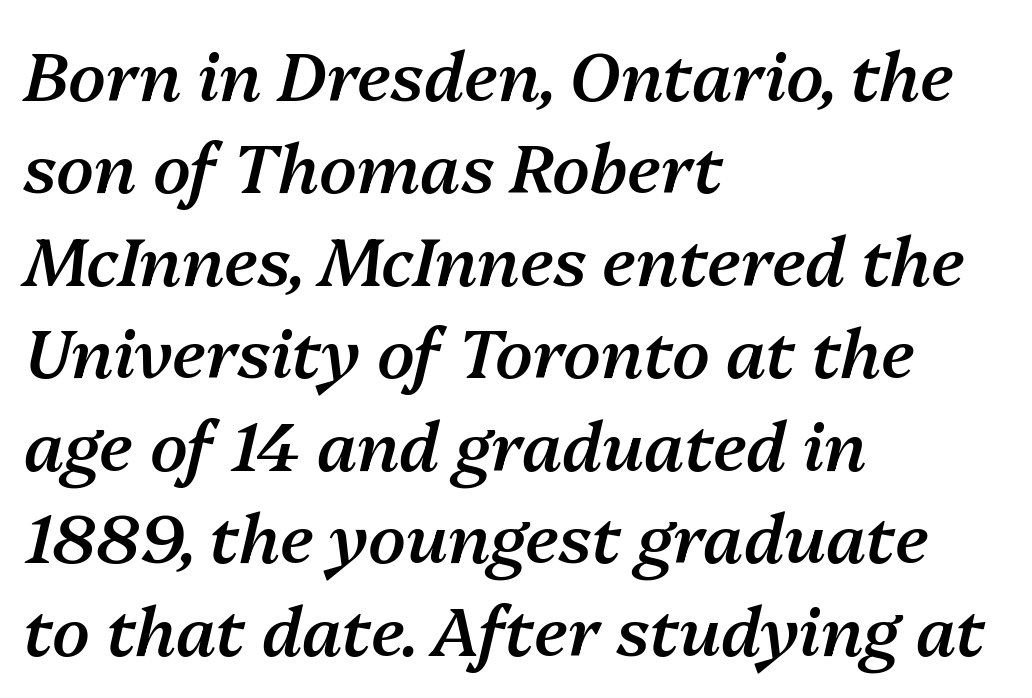
The leading is moderate, giving the passage an even texture. These lines are rendered in a variable-pitch font. The font's italic variant was chosen for this text. Clear beneath every line of the passage. You could call the tracking neutral — neither tight nor loose.
